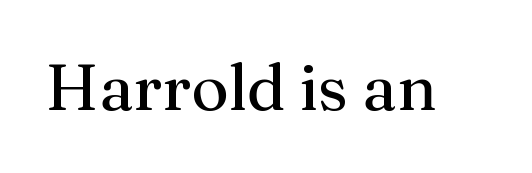
{"serif": "yes", "italic": "no", "bold": "no", "weight": "regular", "width": "normal", "stroke_contrast": "medium", "x_height": "medium", "monospaced": "no", "underline": "no", "letter_spacing": "normal", "letter_spacing_em": 0.0, "glyph_px": 65}
